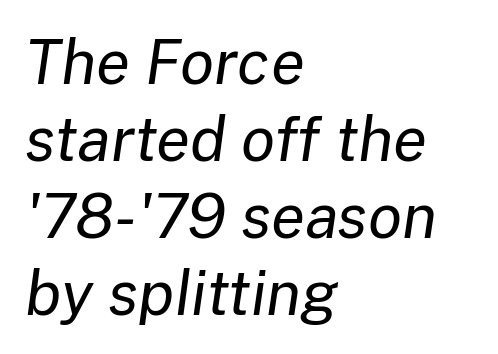
{"italic": "yes", "lean": "right", "slant_degrees": 8, "bold": "no", "weight": "regular", "width": "normal", "stroke_contrast": "low", "x_height": "medium", "monospaced": "no", "underline": "no", "align": "left", "line_spacing_ratio": 1.24, "letter_spacing": "normal", "letter_spacing_em": 0.0, "glyph_px": 62}
